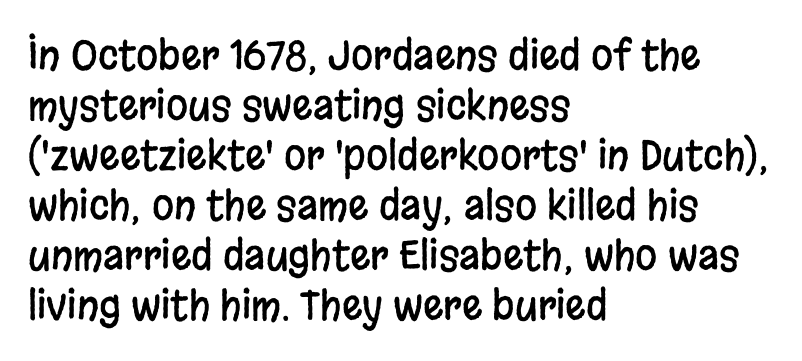
{"serif": "no", "italic": "no", "width": "condensed", "stroke_contrast": "low", "x_height": "large", "monospaced": "no", "underline": "no", "align": "left", "line_spacing": "normal", "line_spacing_ratio": 1.25, "letter_spacing": "normal", "letter_spacing_em": 0.0, "glyph_px": 40}
